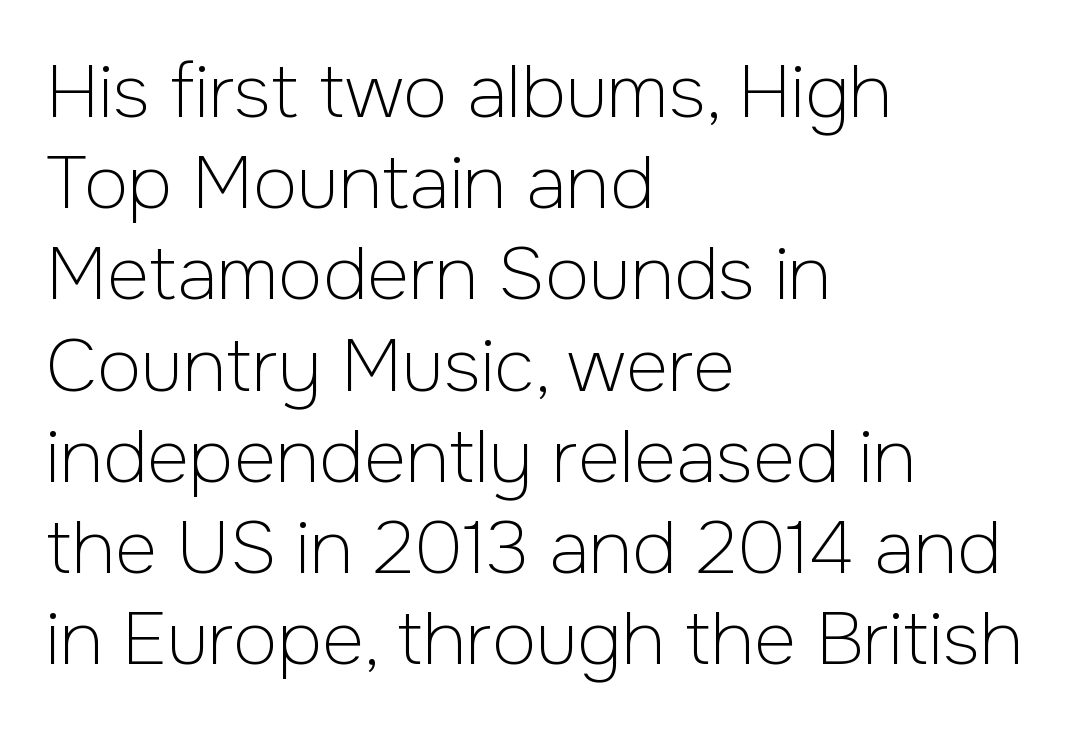
{"serif": "no", "italic": "no", "bold": "no", "weight": "light", "width": "normal", "stroke_contrast": "low", "x_height": "medium", "monospaced": "no", "underline": "no", "align": "left", "line_spacing": "normal", "line_spacing_ratio": 1.25, "letter_spacing": "normal", "letter_spacing_em": 0.0, "glyph_px": 73}
